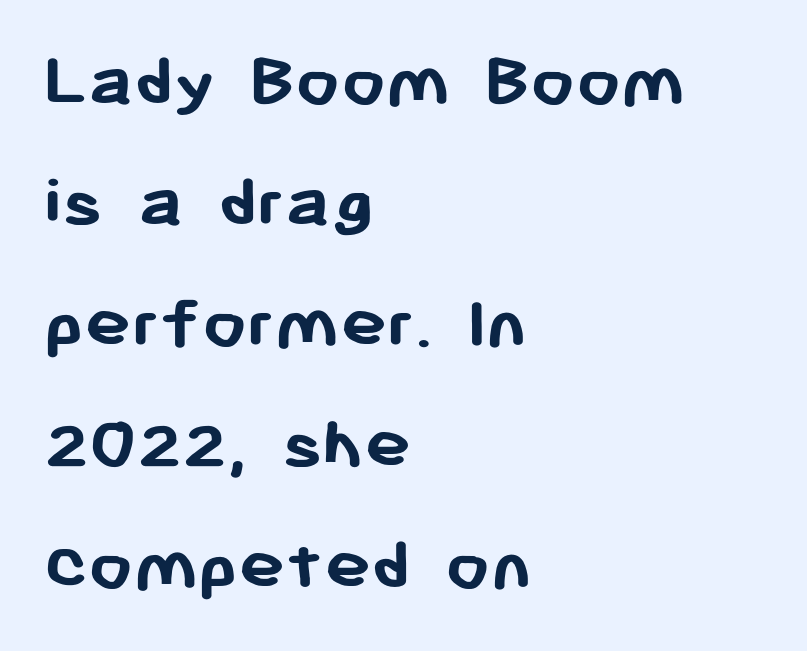
{"serif": "no", "italic": "no", "bold": "yes", "weight": "semibold", "width": "normal", "stroke_contrast": "low", "x_height": "medium", "monospaced": "no", "underline": "no", "align": "left", "line_spacing": "normal", "line_spacing_ratio": 1.55, "letter_spacing": "normal", "letter_spacing_em": 0.0, "glyph_px": 78}
